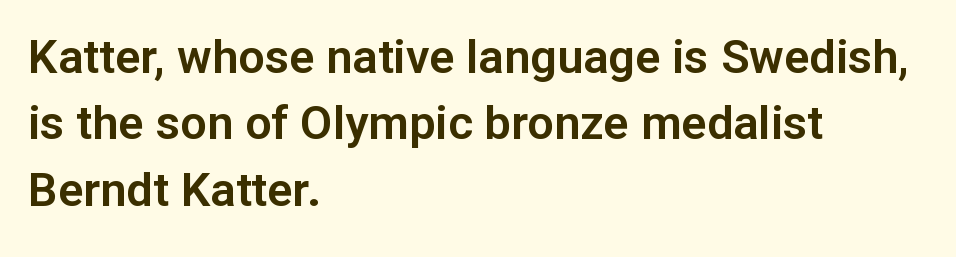
{"serif": "no", "italic": "no", "width": "normal", "stroke_contrast": "low", "x_height": "medium", "monospaced": "no", "underline": "no", "align": "left", "line_spacing": "normal", "line_spacing_ratio": 1.41, "letter_spacing": "normal", "letter_spacing_em": 0.0, "glyph_px": 47}
